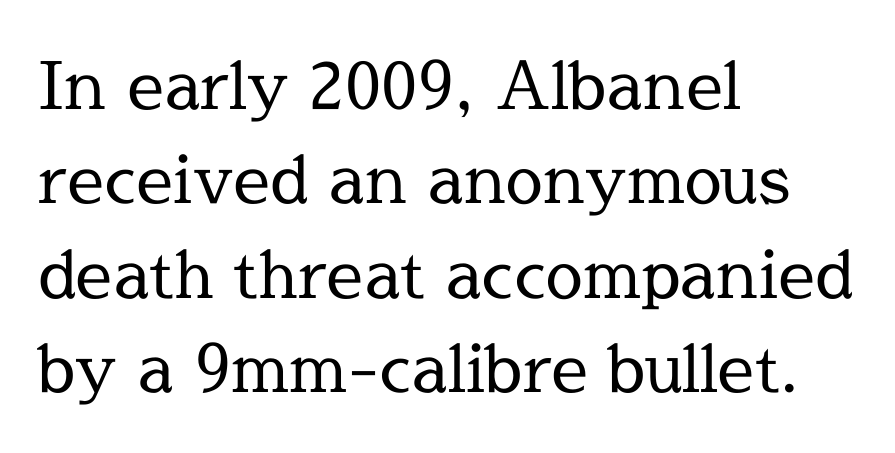
Q: Is the text bold? A: No.
Q: Is the text italic (slanted)? A: No, it is upright.
Q: Is the typeface a serif or a sans-serif typeface? A: Serif.
Q: Is the text underlined? A: No.
Q: How is the paragraph aligned? A: Left-aligned.
Q: Is the spacing between letters normal or unusually wide? A: Normal.
Q: Is the spacing between lines tight, normal or loose? A: Normal.
Q: Width (condensed, normal, or wide)? A: Normal.
Q: x-height? A: Medium.
Q: Monospaced? A: No.
